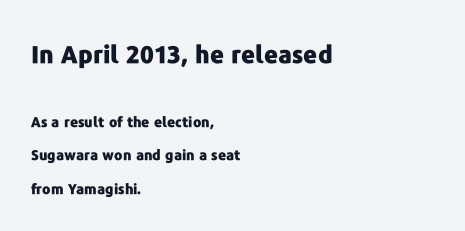
{"italic": "no", "bold": "yes", "underline": "no", "align": "left", "line_spacing": "loose", "line_spacing_ratio": 2.4, "letter_spacing": "normal", "letter_spacing_em": 0.0, "larger_block": "first", "size_ratio": 1.71, "glyph_px": 24}
